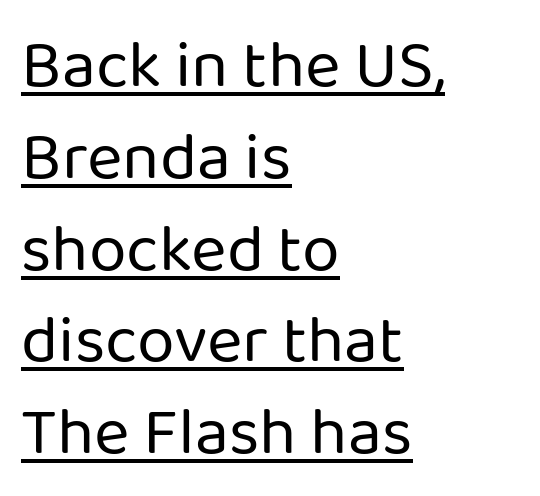
{"serif": "no", "italic": "no", "bold": "no", "weight": "regular", "width": "normal", "stroke_contrast": "low", "x_height": "medium", "monospaced": "no", "underline": "yes", "align": "left", "line_spacing": "normal", "line_spacing_ratio": 1.35, "letter_spacing": "normal", "letter_spacing_em": 0.0, "glyph_px": 68}
